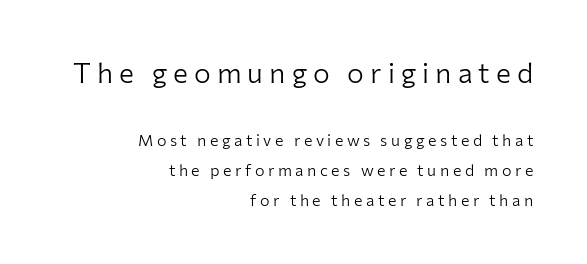
{"serif": "no", "italic": "no", "bold": "no", "weight": "light", "width": "normal", "stroke_contrast": "low", "x_height": "medium", "monospaced": "no", "underline": "no", "align": "right", "line_spacing_ratio": 1.87, "letter_spacing": "wide", "letter_spacing_em": 0.22, "larger_block": "first", "size_ratio": 1.75, "glyph_px": 28}
